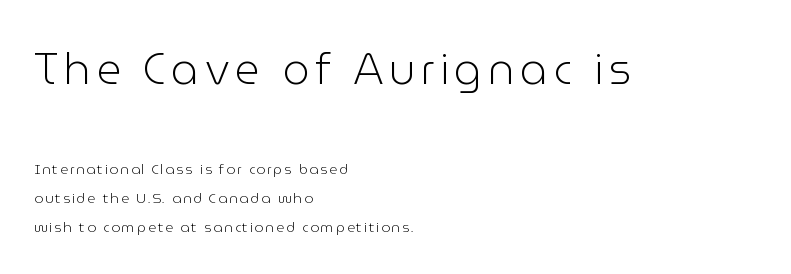
No heavy texture on the line: the type isn't bold. The string is rendered with underlining switched off. Large over small — that's the arrangement of the two blocks here. Every stem runs plumb, perpendicular to the baseline. One glance says open: line gaps are wider than usual.
